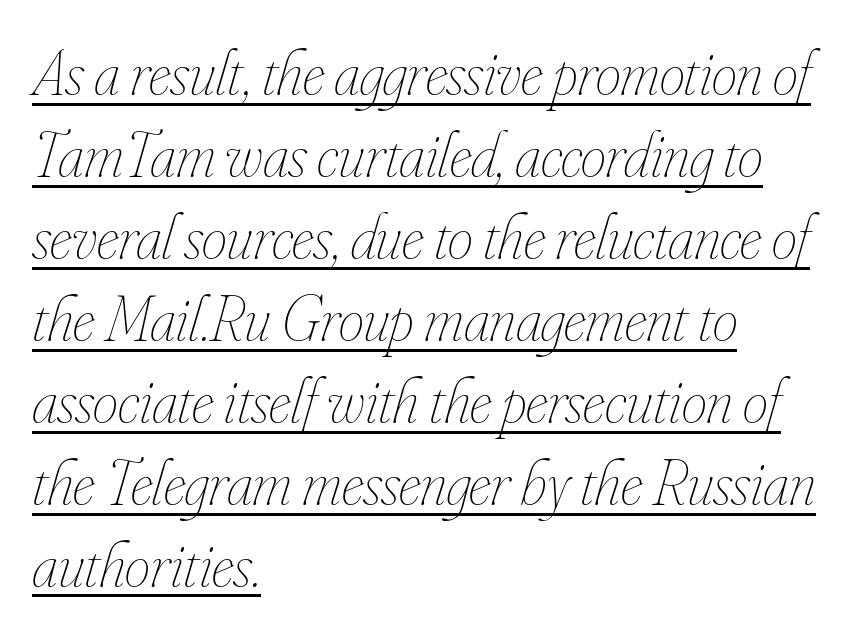
Q: Is the text bold? A: No.
Q: Is the text italic (slanted)? A: Yes, it leans right by about 16 degrees.
Q: Is the text underlined? A: Yes.
Q: How is the paragraph aligned? A: Left-aligned.
Q: Is the spacing between letters normal or unusually wide? A: Normal.
Q: Is the spacing between lines tight, normal or loose? A: Normal.
Q: Width (condensed, normal, or wide)? A: Condensed.
Q: Stroke contrast? A: Low.
Q: x-height? A: Small.
Q: Monospaced? A: No.
